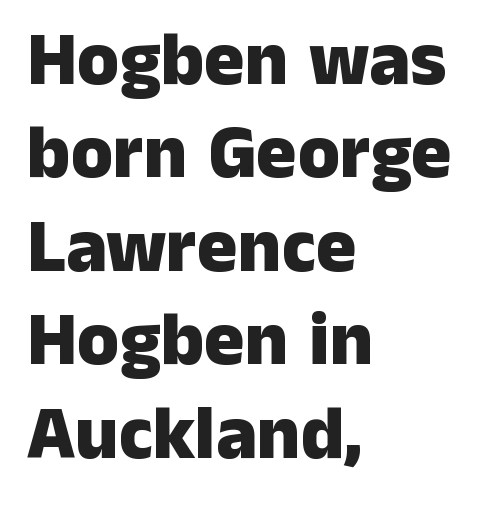
{"serif": "no", "italic": "no", "bold": "yes", "weight": "heavy", "width": "normal", "stroke_contrast": "low", "x_height": "medium", "monospaced": "no", "underline": "no", "align": "left", "line_spacing_ratio": 1.23, "letter_spacing": "normal", "letter_spacing_em": 0.0, "glyph_px": 76}
